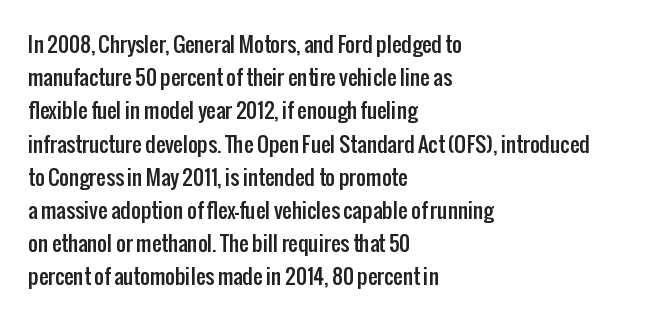
The image shows 21 px text type, upright; set left-aligned, normal line spacing (1.58x), normal letter spacing, not underlined.
